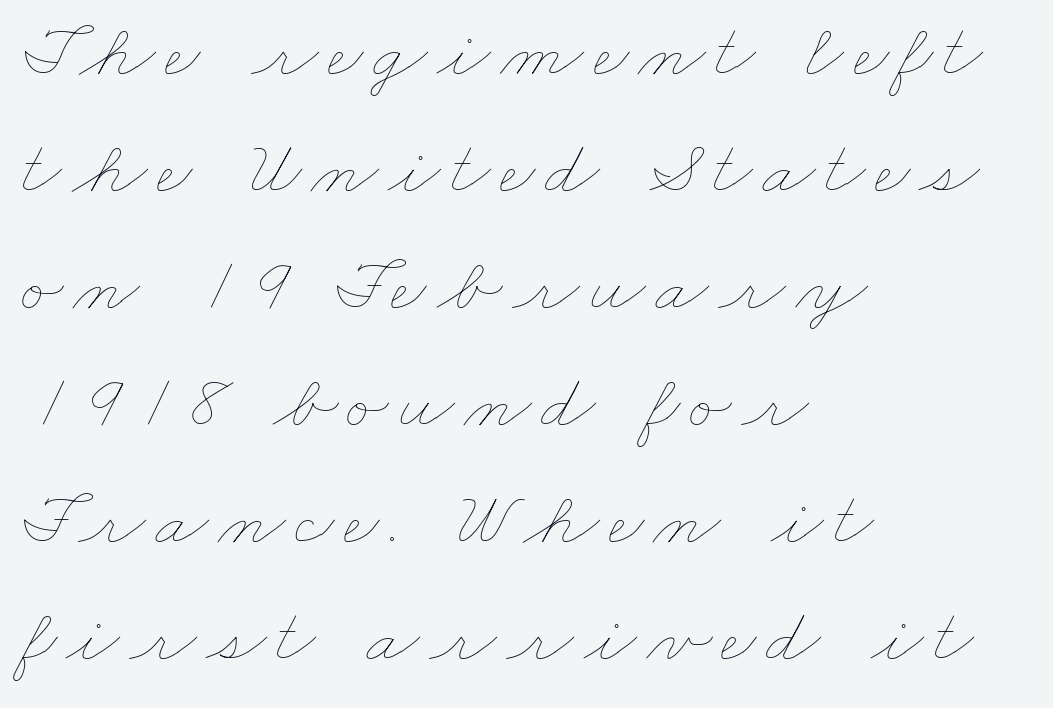
Which margin do the lines hug? The left one — the right edge is uneven. Leading matches the norm, producing a regular column. The letters look calm and open, with moderate or lighter stems. The passage shown is typed in a proportional face where columns would drift. Has an underline been added? It has not.
